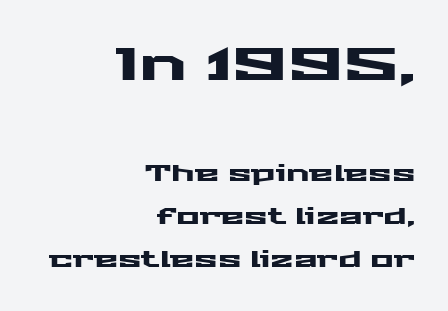
{"serif": "no", "italic": "no", "width": "wide", "stroke_contrast": "medium", "x_height": "medium", "monospaced": "no", "underline": "no", "align": "right", "line_spacing": "loose", "line_spacing_ratio": 1.97, "letter_spacing": "normal", "letter_spacing_em": 0.0, "larger_block": "first", "size_ratio": 2.05, "glyph_px": 45}
